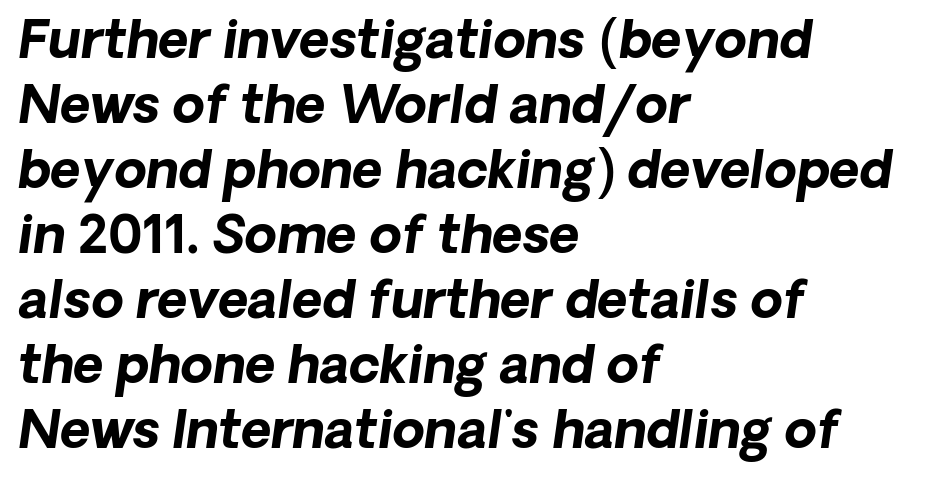
{"serif": "no", "bold": "yes", "weight": "bold", "width": "normal", "stroke_contrast": "low", "x_height": "medium", "monospaced": "no", "underline": "no", "align": "left", "line_spacing": "normal", "line_spacing_ratio": 1.25, "letter_spacing": "normal", "letter_spacing_em": 0.0, "glyph_px": 52}
